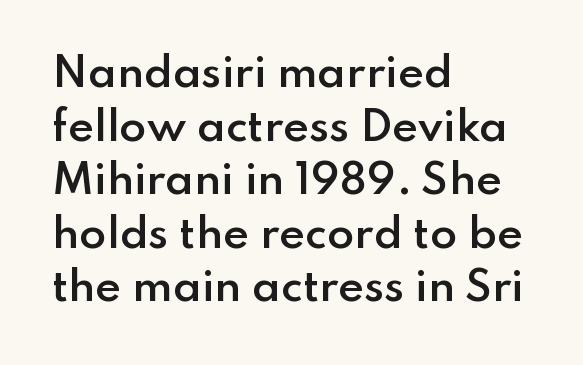
Q: Is the text bold? A: Semi-bold.
Q: Is the text italic (slanted)? A: No, it is upright.
Q: Is the typeface a serif or a sans-serif typeface? A: Sans-serif.
Q: Is the text underlined? A: No.
Q: How is the paragraph aligned? A: Left-aligned.
Q: Is the spacing between letters normal or unusually wide? A: Normal.
Q: Is the spacing between lines tight, normal or loose? A: Normal.
Q: Width (condensed, normal, or wide)? A: Normal.
Q: Stroke contrast? A: Low.
Q: x-height? A: Small.
Q: Monospaced? A: No.
